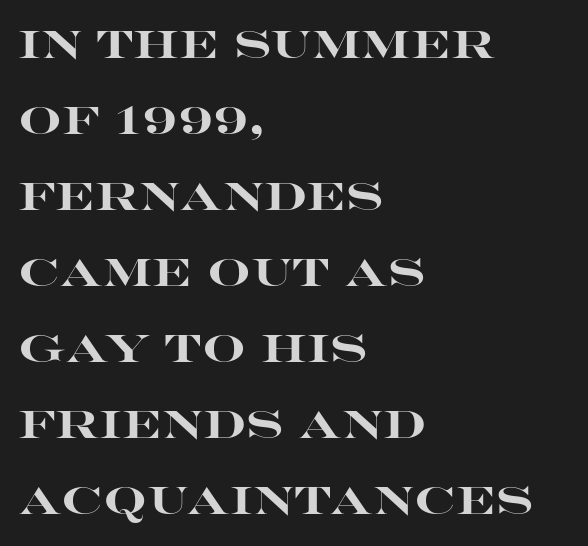
Ascenders rise straight up at ninety degrees. In terms of letterspacing, this is plain default setting. Is the block centered? No — it sits flush against the left margin. Descender tails drop into unmarked territory.
